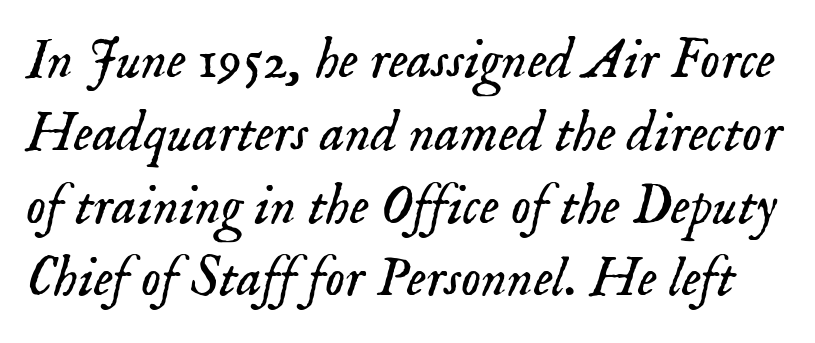
{"serif": "yes", "italic": "yes", "lean": "right", "slant_degrees": 18, "bold": "no", "weight": "light", "width": "normal", "stroke_contrast": "low", "x_height": "small", "monospaced": "no", "underline": "no", "line_spacing": "normal", "line_spacing_ratio": 1.3, "letter_spacing": "normal", "letter_spacing_em": 0.0, "glyph_px": 56}
